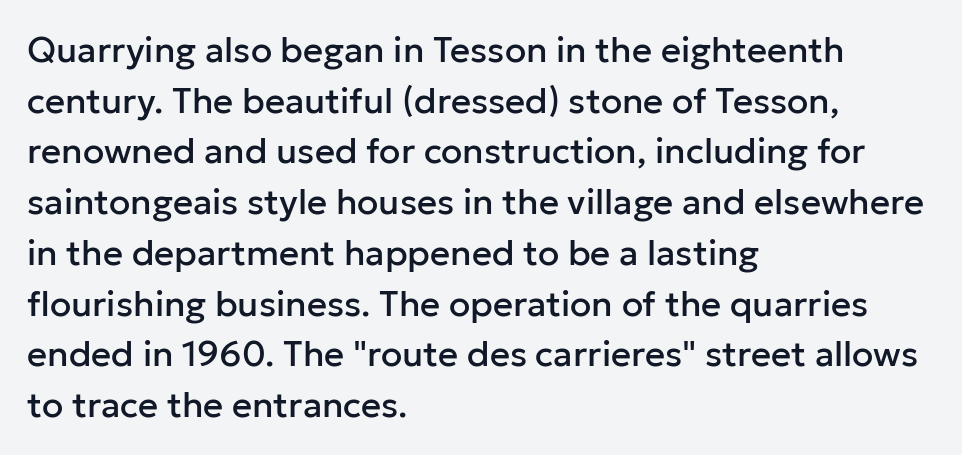
Q: Is the text italic (slanted)? A: No, it is upright.
Q: Is the typeface a serif or a sans-serif typeface? A: Sans-serif.
Q: Is the text underlined? A: No.
Q: How is the paragraph aligned? A: Left-aligned.
Q: Is the spacing between letters normal or unusually wide? A: Normal.
Q: Is the spacing between lines tight, normal or loose? A: Normal.
Q: Width (condensed, normal, or wide)? A: Normal.
Q: Stroke contrast? A: Low.
Q: x-height? A: Medium.
Q: Monospaced? A: No.
